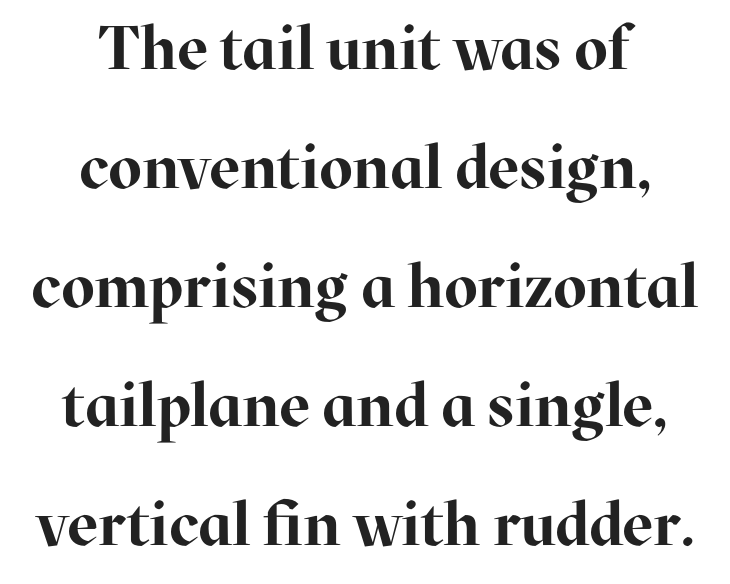
The image shows 61 px bold serif type, upright; set centered, loose line spacing (1.95x), normal letter spacing, not underlined; high stroke contrast and a medium x-height.
